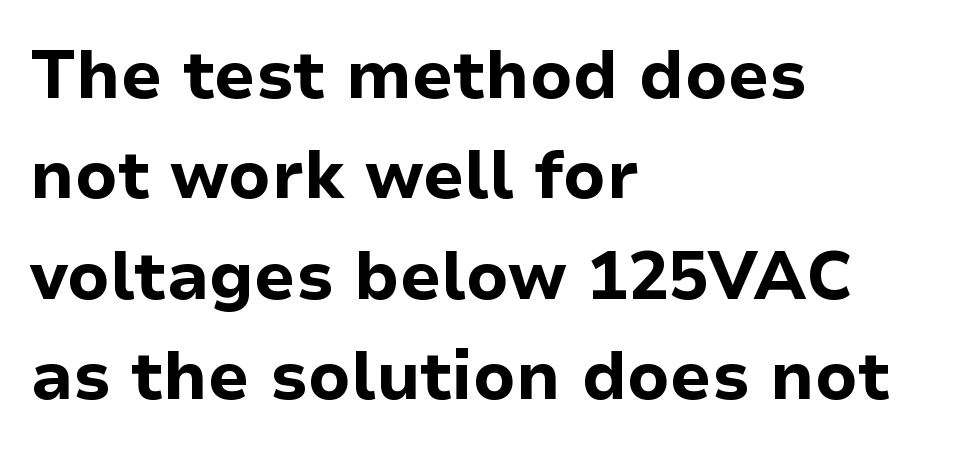
{"serif": "no", "italic": "no", "bold": "yes", "weight": "bold", "width": "normal", "stroke_contrast": "low", "x_height": "medium", "monospaced": "no", "underline": "no", "align": "left", "line_spacing": "normal", "line_spacing_ratio": 1.5, "letter_spacing": "normal", "letter_spacing_em": 0.0, "glyph_px": 67}
